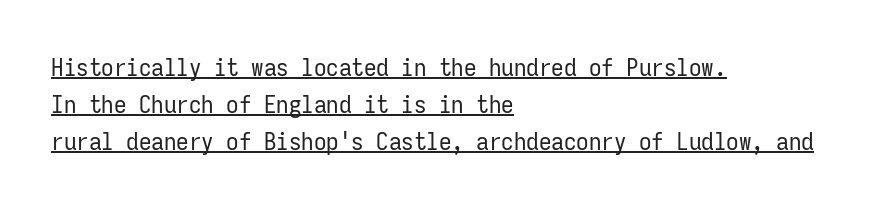
Q: Is the text bold? A: No.
Q: Is the text italic (slanted)? A: No, it is upright.
Q: Is the text underlined? A: Yes.
Q: How is the paragraph aligned? A: Left-aligned.
Q: Is the spacing between letters normal or unusually wide? A: Normal.
Q: Is the spacing between lines tight, normal or loose? A: Normal.
